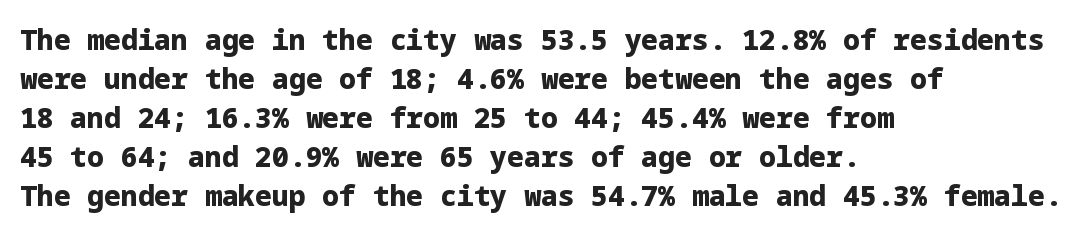
{"serif": "no", "italic": "no", "bold": "yes", "weight": "heavy", "width": "normal", "stroke_contrast": "low", "x_height": "medium", "underline": "no", "align": "left", "line_spacing": "normal", "line_spacing_ratio": 1.39, "letter_spacing": "normal", "letter_spacing_em": 0.0, "glyph_px": 28}
